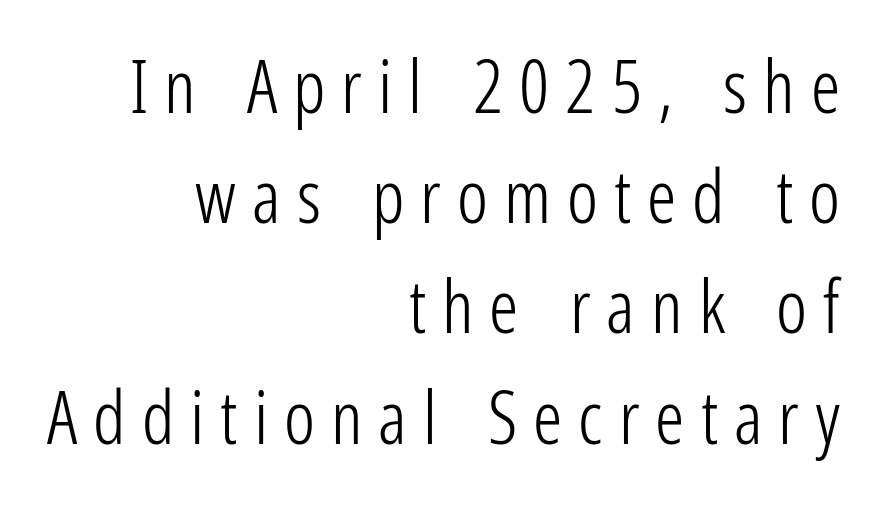
The image shows 73 px light, condensed sans-serif type, upright; set right-aligned, normal line spacing (1.51x), unusually wide letter spacing (+0.22 em), not underlined; low stroke contrast and a medium x-height.
